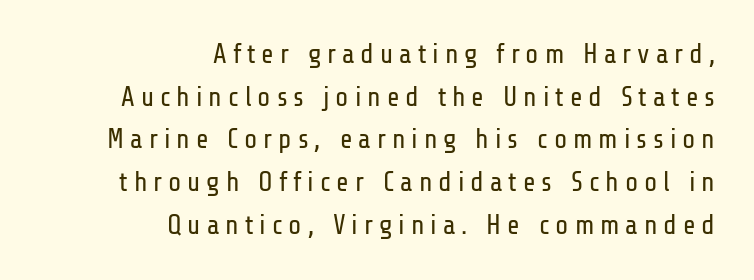
A flush-right, rag-left setting is used for this passage. Heft: none added — not bold. Loose tracking; the words dissolve into strings of separated letters. If you measured baseline to baseline, you'd find a middling distance. Unlike italic type, these characters show no tilt at all.
